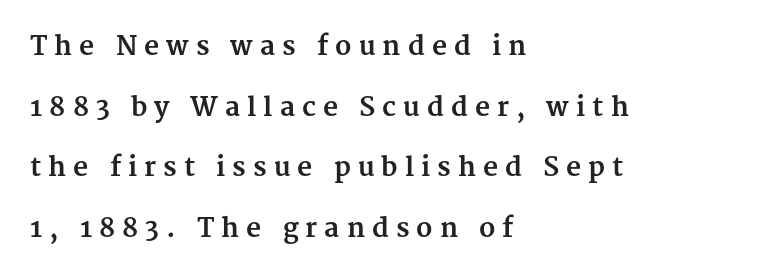
One glance says open: line gaps are wider than usual. These lines have a slow, spaced-out rhythm from letter to letter. Is the block centered? No — it sits flush against the left margin. Underline: absent. Tall strokes in this sample are plumb rather than angled.
